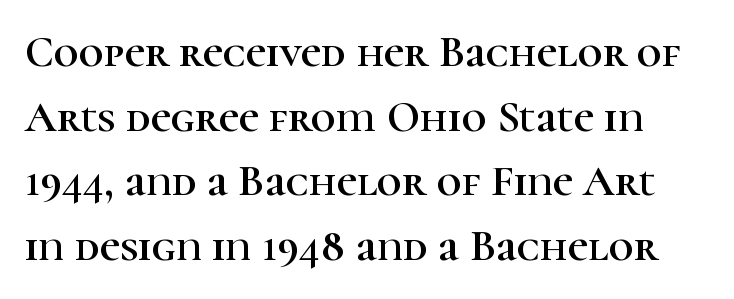
Each new line begins a customary step beneath the previous one. Font category for this specimen: serif. The zone under the glyphs is completely vacant. The typography opts for an upright posture over an oblique one.
